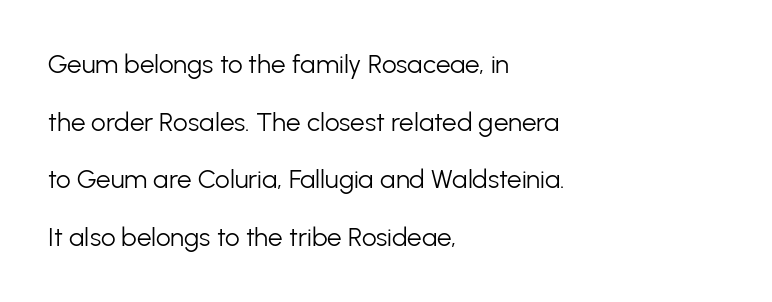
Nobody touched the tracking dial on this one. Weight: not bold — regular or lighter. The lines are quadded left. Vertically, the passage feels expansive, rows floating well apart. Ascenders rise straight up at ninety degrees.
